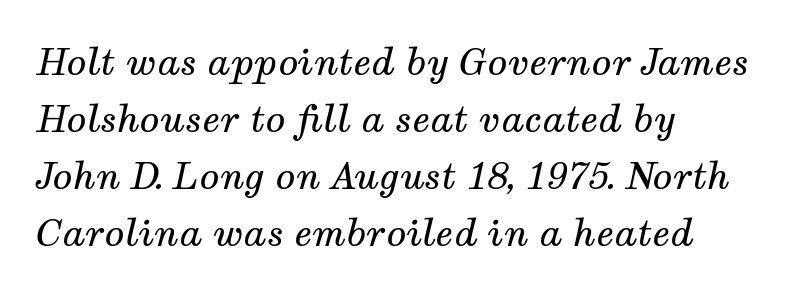
Q: Is the text bold? A: No.
Q: Is the text italic (slanted)? A: Yes, it leans right by about 12 degrees.
Q: Is the typeface a serif or a sans-serif typeface? A: Serif.
Q: Is the text underlined? A: No.
Q: How is the paragraph aligned? A: Left-aligned.
Q: Is the spacing between letters normal or unusually wide? A: Normal.
Q: Is the spacing between lines tight, normal or loose? A: Normal.
Q: Width (condensed, normal, or wide)? A: Normal.
Q: Stroke contrast? A: Medium.
Q: x-height? A: Medium.
Q: Monospaced? A: No.
